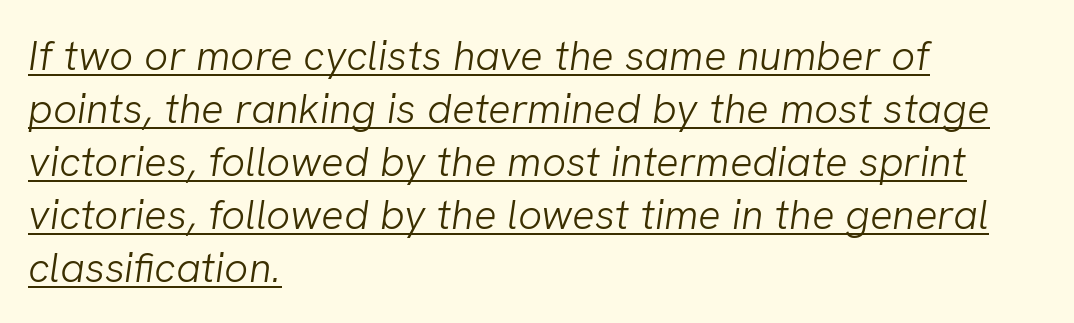
{"serif": "no", "bold": "no", "weight": "light", "width": "normal", "stroke_contrast": "low", "x_height": "medium", "monospaced": "no", "underline": "yes", "align": "left", "line_spacing": "normal", "line_spacing_ratio": 1.26, "letter_spacing": "normal", "letter_spacing_em": 0.0, "glyph_px": 42}
